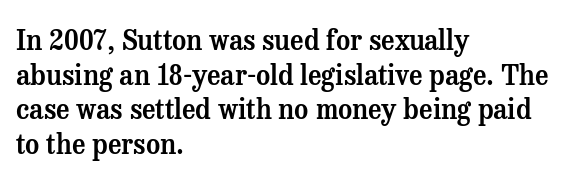
You could call the tracking neutral — neither tight nor loose. Interline gaps are of average width in this sample. The zone under the glyphs is completely vacant. A classic flush-left, rag-right setting is used for this passage. Style check: upright.
